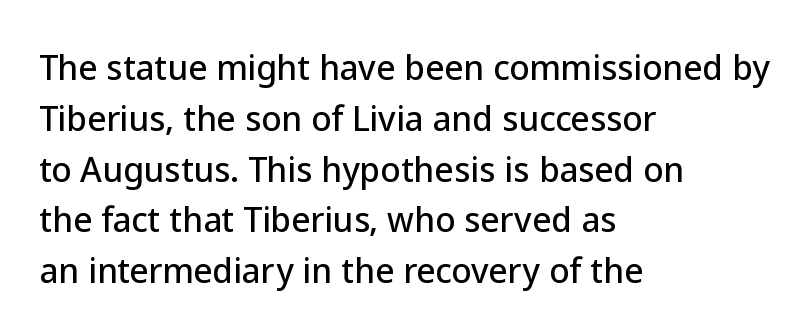
Any mark beneath the type? The region is blank. Leading: standard. The rendering uses natural spacing where letterforms have individual widths. Rendered with straight, roman letterforms. Type style note: lacks serifs.
